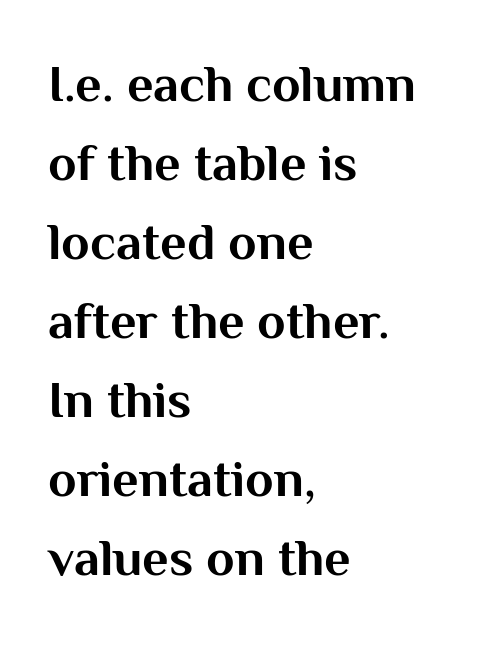
The image shows 52 px bold sans-serif type, upright; set left-aligned, normal line spacing (1.52x), normal letter spacing, not underlined; medium stroke contrast and a medium x-height.
